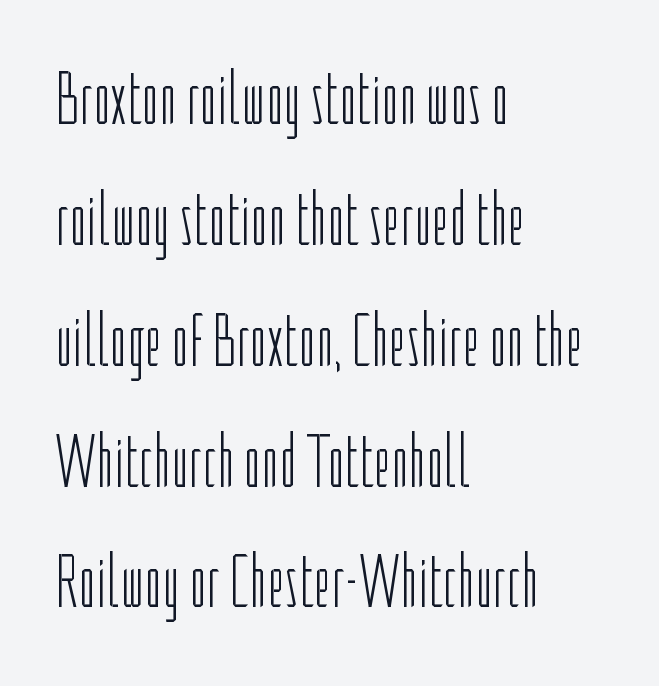
Default kerning and tracking; the words read as compact shapes. Unlike italic type, these characters show no tilt at all. The font sits on the lighter half of the weight spectrum, regular included. Is this a fixed-width face? No — the glyphs have proportional, varying widths. The rendering shows plain stroke endings on the letterforms — a sans-serif design. Interline gaps are of average width in this sample.
